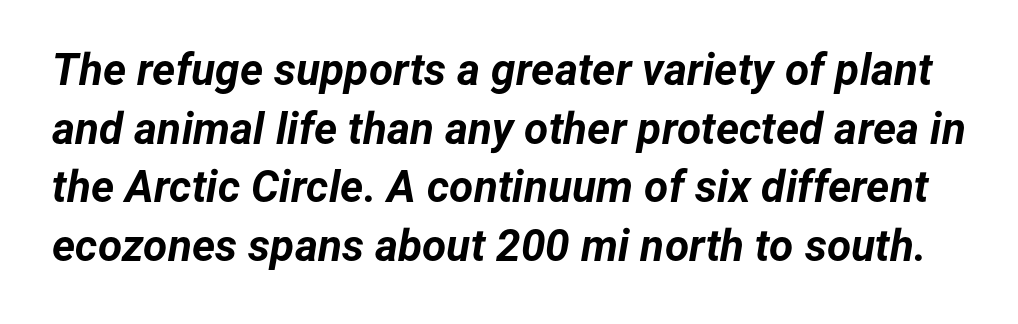
{"italic": "yes", "lean": "right", "slant_degrees": 12, "bold": "yes", "weight": "bold", "width": "normal", "stroke_contrast": "low", "x_height": "medium", "monospaced": "no", "underline": "no", "line_spacing": "normal", "line_spacing_ratio": 1.33, "letter_spacing": "normal", "letter_spacing_em": 0.0, "glyph_px": 44}
